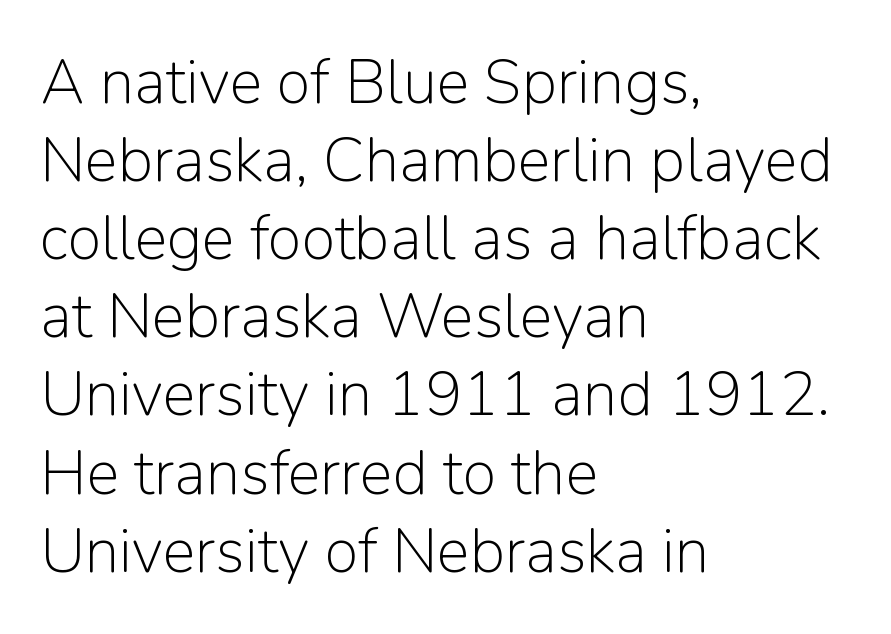
The image shows 62 px light sans-serif type, upright; set left-aligned, normal line spacing (1.26x), normal letter spacing, not underlined; low stroke contrast and a medium x-height.
